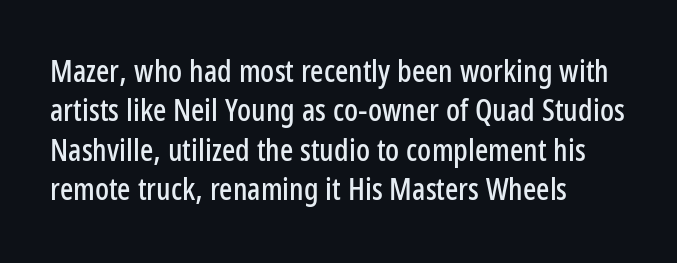
Q: Is the text italic (slanted)? A: No, it is upright.
Q: Is the typeface a serif or a sans-serif typeface? A: Sans-serif.
Q: Is the text underlined? A: No.
Q: How is the paragraph aligned? A: Left-aligned.
Q: Is the spacing between letters normal or unusually wide? A: Normal.
Q: Is the spacing between lines tight, normal or loose? A: Normal.
Q: Width (condensed, normal, or wide)? A: Condensed.
Q: Stroke contrast? A: Low.
Q: x-height? A: Medium.
Q: Monospaced? A: No.
